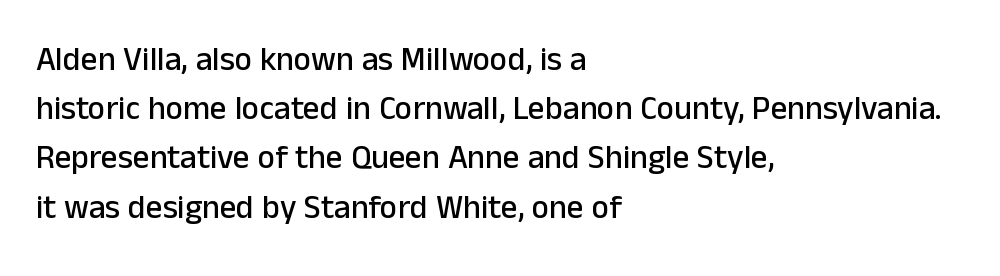
The image shows 33 px sans-serif type, upright; set left-aligned, normal line spacing (1.49x), normal letter spacing, not underlined; low stroke contrast and a medium x-height.
